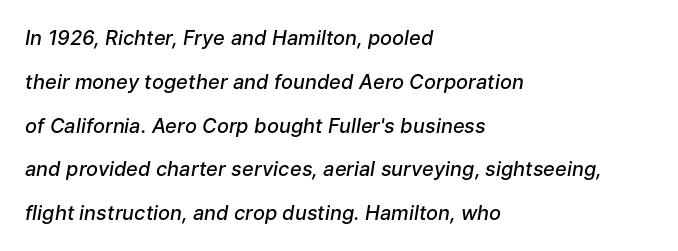
The image shows 20 px text type, italic (leaning right); set left-aligned, loose line spacing (2.19x), normal letter spacing, not underlined.
